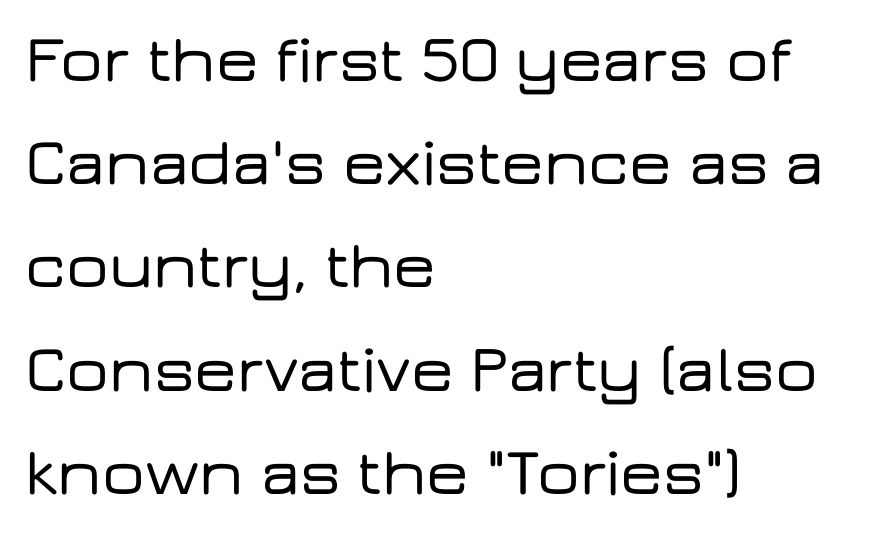
Q: Is the text italic (slanted)? A: No, it is upright.
Q: Is the typeface a serif or a sans-serif typeface? A: Sans-serif.
Q: Is the text underlined? A: No.
Q: How is the paragraph aligned? A: Left-aligned.
Q: Is the spacing between letters normal or unusually wide? A: Normal.
Q: Is the spacing between lines tight, normal or loose? A: Normal.
Q: Width (condensed, normal, or wide)? A: Wide.
Q: Stroke contrast? A: Low.
Q: x-height? A: Medium.
Q: Monospaced? A: No.
